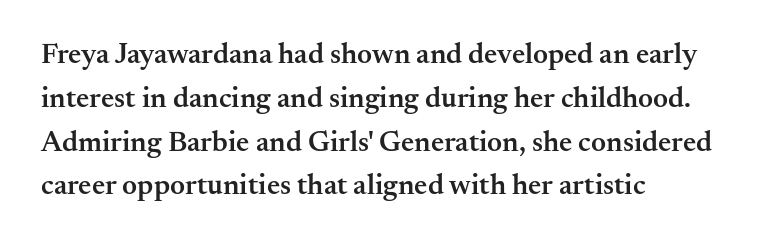
These lines are rendered in a variable-pitch font. The paragraph shown leans on its left margin. Does the weight exceed regular? Yes, but only to semibold. The specimen omits any rule beneath the text block's lines. A typesetter would mark this as roman, not italic. Unlike a clean sans, this face finishes its strokes with serifs.
